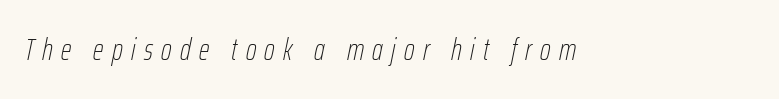
The image shows 30 px thin, condensed type, italic (leaning right); set unusually wide letter spacing (+0.28 em), not underlined; low stroke contrast and a medium x-height.
